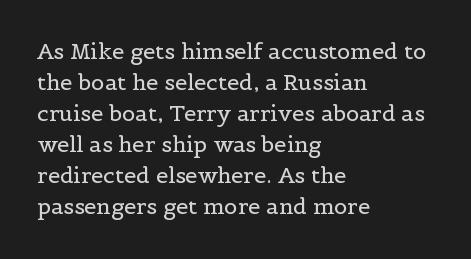
The image shows 22 px text type, upright; set left-aligned, normal line spacing (1.41x), normal letter spacing, not underlined.
